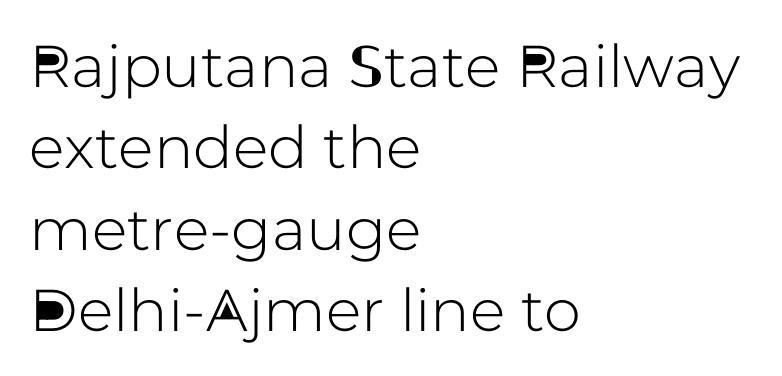
Q: Is the text italic (slanted)? A: No, it is upright.
Q: Is the typeface a serif or a sans-serif typeface? A: Sans-serif.
Q: Is the text underlined? A: No.
Q: How is the paragraph aligned? A: Left-aligned.
Q: Is the spacing between letters normal or unusually wide? A: Normal.
Q: Is the spacing between lines tight, normal or loose? A: Normal.
Q: Width (condensed, normal, or wide)? A: Normal.
Q: Stroke contrast? A: Low.
Q: x-height? A: Medium.
Q: Monospaced? A: No.
